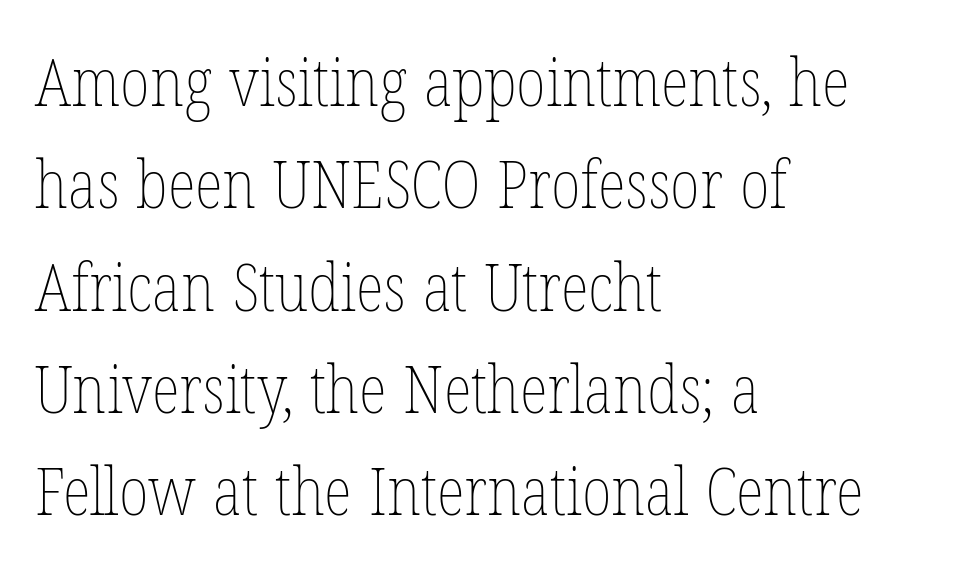
{"italic": "no", "bold": "no", "weight": "thin", "width": "condensed", "stroke_contrast": "low", "x_height": "medium", "monospaced": "no", "underline": "no", "align": "left", "line_spacing": "normal", "line_spacing_ratio": 1.55, "letter_spacing": "normal", "letter_spacing_em": 0.0, "glyph_px": 66}
